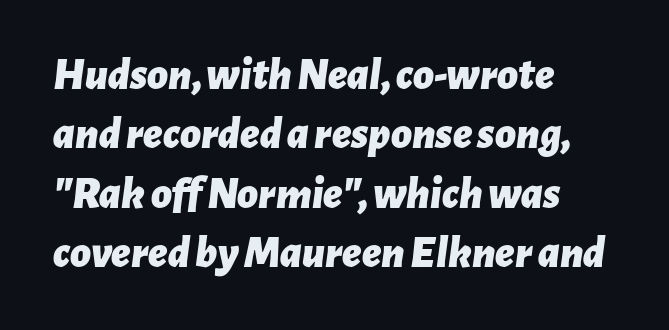
{"italic": "yes", "lean": "right", "slant_degrees": 7, "bold": "yes", "weight": "bold", "width": "normal", "stroke_contrast": "low", "x_height": "medium", "monospaced": "no", "underline": "no", "align": "left", "line_spacing": "normal", "line_spacing_ratio": 1.32, "letter_spacing": "normal", "letter_spacing_em": 0.0, "glyph_px": 45}
